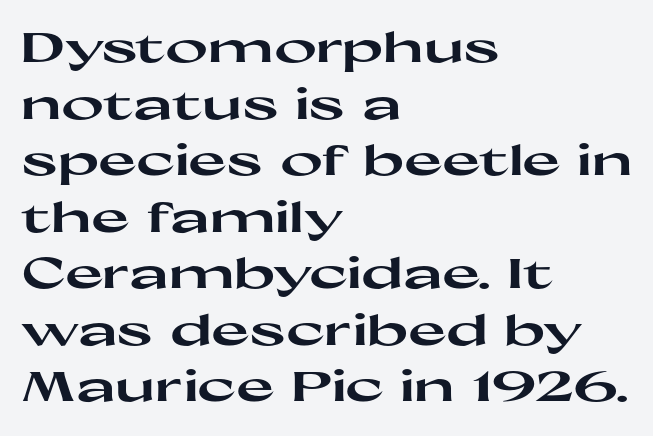
Q: Is the text bold? A: Yes.
Q: Is the text italic (slanted)? A: No, it is upright.
Q: Is the typeface a serif or a sans-serif typeface? A: Sans-serif.
Q: Is the text underlined? A: No.
Q: How is the paragraph aligned? A: Left-aligned.
Q: Is the spacing between letters normal or unusually wide? A: Normal.
Q: Is the spacing between lines tight, normal or loose? A: Normal.
Q: Width (condensed, normal, or wide)? A: Wide.
Q: Stroke contrast? A: High.
Q: x-height? A: Medium.
Q: Monospaced? A: No.
